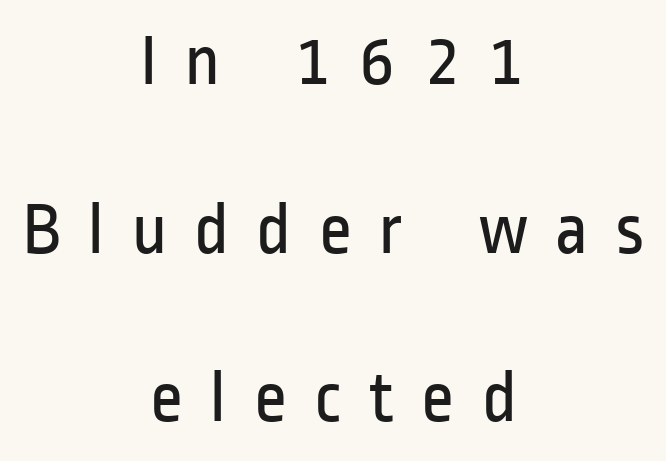
Q: Is the text bold? A: No.
Q: Is the text italic (slanted)? A: No, it is upright.
Q: Is the typeface a serif or a sans-serif typeface? A: Sans-serif.
Q: Is the text underlined? A: No.
Q: How is the paragraph aligned? A: Centered.
Q: Is the spacing between letters normal or unusually wide? A: Unusually wide.
Q: Is the spacing between lines tight, normal or loose? A: Loose.
Q: Width (condensed, normal, or wide)? A: Condensed.
Q: Stroke contrast? A: Low.
Q: x-height? A: Medium.
Q: Monospaced? A: No.
